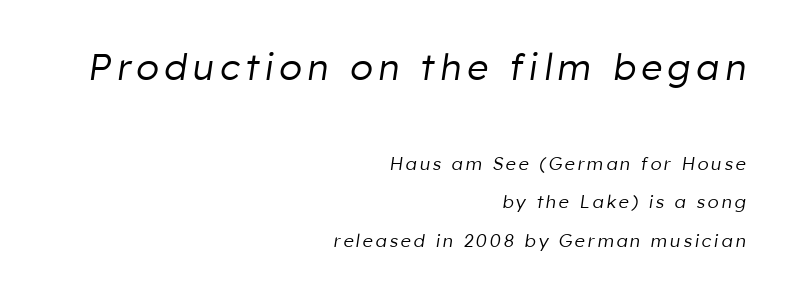
The image shows 37 px regular-weight type, italic (leaning right); set right-aligned, loose line spacing (2.14x), not underlined; the first (top) block is 2.06x larger; low stroke contrast and a medium x-height.
